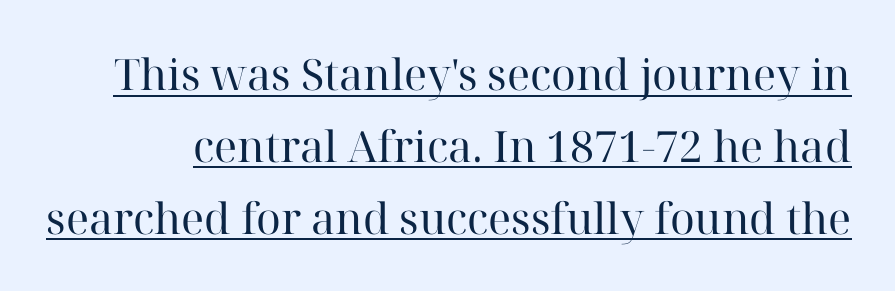
Q: Is the text bold? A: No.
Q: Is the text italic (slanted)? A: No, it is upright.
Q: Is the typeface a serif or a sans-serif typeface? A: Serif.
Q: Is the text underlined? A: Yes.
Q: Is the spacing between letters normal or unusually wide? A: Normal.
Q: Is the spacing between lines tight, normal or loose? A: Normal.
Q: Width (condensed, normal, or wide)? A: Normal.
Q: Stroke contrast? A: High.
Q: x-height? A: Medium.
Q: Monospaced? A: No.
